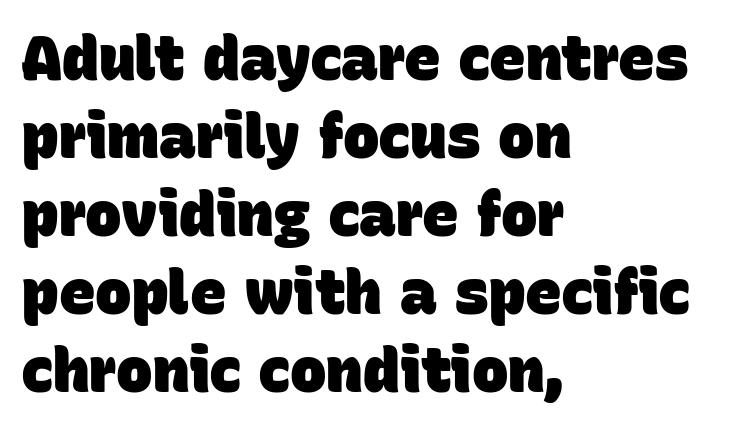
Are there feet on the stems? There aren't — it's a sans. Leading matches the norm, producing a regular column. Proportional: the letters do not fall into vertical columns. The strip under each line holds only bare page.
